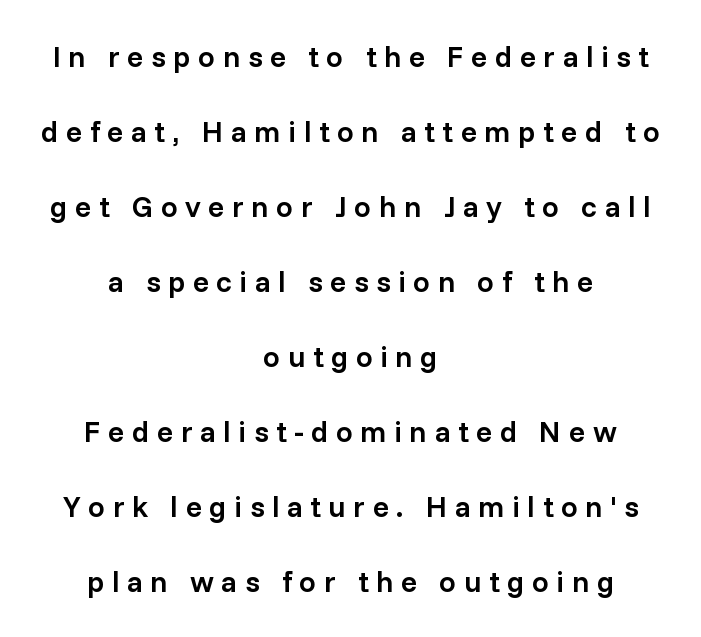
The image shows 30 px semibold sans-serif type, upright; set centered, loose line spacing (2.5x), unusually wide letter spacing (+0.25 em), not underlined; low stroke contrast and a medium x-height.
